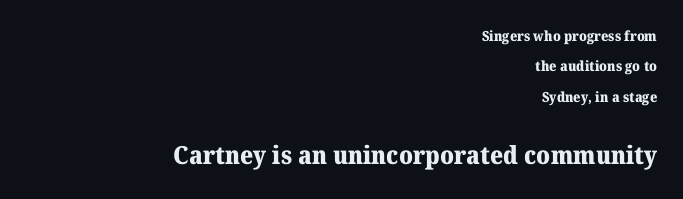
Typesetter's note — lower block bumped up in size, upper block left smaller. Plain, unruled lines of type. Posture: vertical. What stands out about the letter spacing? Nothing — it is the standard amount.
